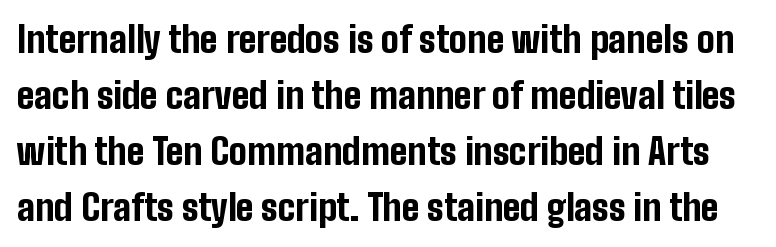
Q: Is the text bold? A: Yes.
Q: Is the text italic (slanted)? A: No, it is upright.
Q: Is the typeface a serif or a sans-serif typeface? A: Sans-serif.
Q: Is the text underlined? A: No.
Q: Is the spacing between letters normal or unusually wide? A: Normal.
Q: Is the spacing between lines tight, normal or loose? A: Normal.
Q: Width (condensed, normal, or wide)? A: Condensed.
Q: Stroke contrast? A: Low.
Q: x-height? A: Medium.
Q: Monospaced? A: No.
